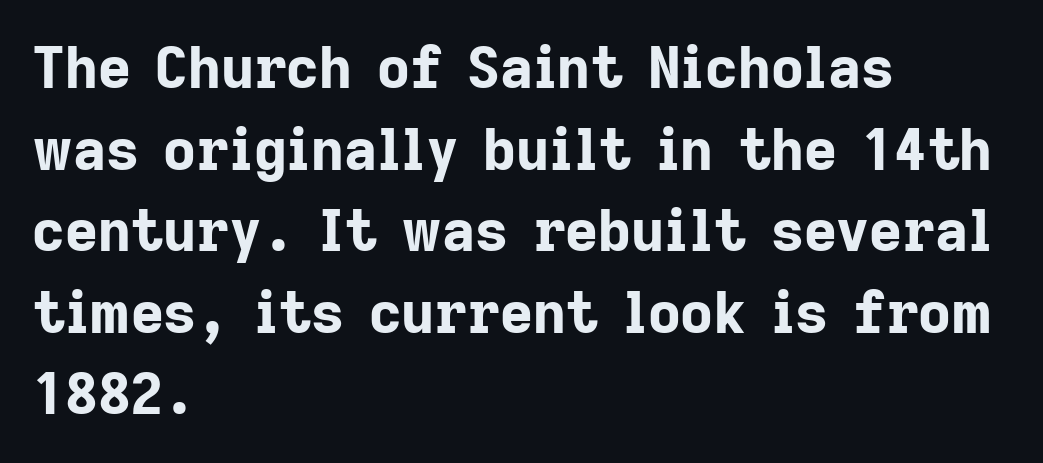
Q: Is the text bold? A: Yes.
Q: Is the text italic (slanted)? A: No, it is upright.
Q: Is the typeface a serif or a sans-serif typeface? A: Sans-serif.
Q: Is the text underlined? A: No.
Q: How is the paragraph aligned? A: Left-aligned.
Q: Is the spacing between letters normal or unusually wide? A: Normal.
Q: Is the spacing between lines tight, normal or loose? A: Normal.
Q: Width (condensed, normal, or wide)? A: Normal.
Q: Stroke contrast? A: Low.
Q: x-height? A: Medium.
Q: Monospaced? A: No.
